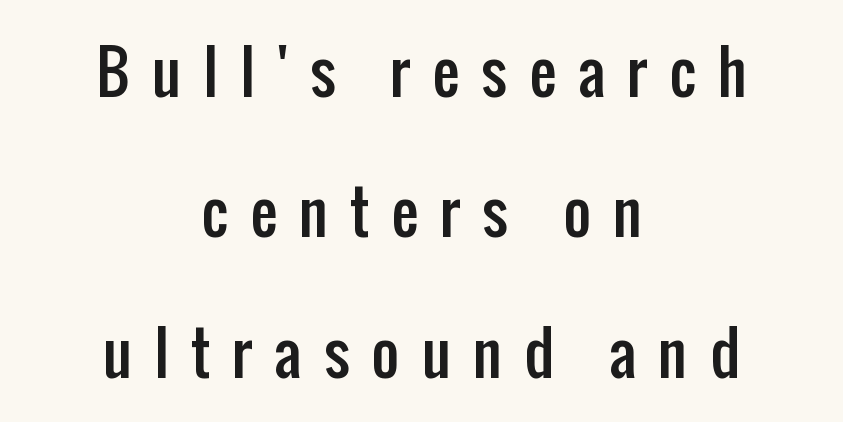
Q: Is the text italic (slanted)? A: No, it is upright.
Q: Is the typeface a serif or a sans-serif typeface? A: Sans-serif.
Q: Is the text underlined? A: No.
Q: How is the paragraph aligned? A: Centered.
Q: Is the spacing between letters normal or unusually wide? A: Unusually wide.
Q: Is the spacing between lines tight, normal or loose? A: Loose.
Q: Width (condensed, normal, or wide)? A: Condensed.
Q: Stroke contrast? A: Low.
Q: x-height? A: Medium.
Q: Monospaced? A: No.
